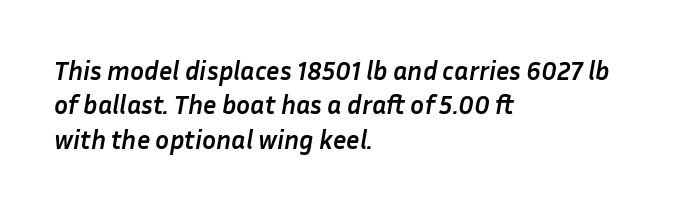
This sample uses an oblique cut, with every glyph tilted off the vertical. The rendering keeps characters at their native spacing. Decoration check: the copy has no underline. Layout note: lines flush left.
